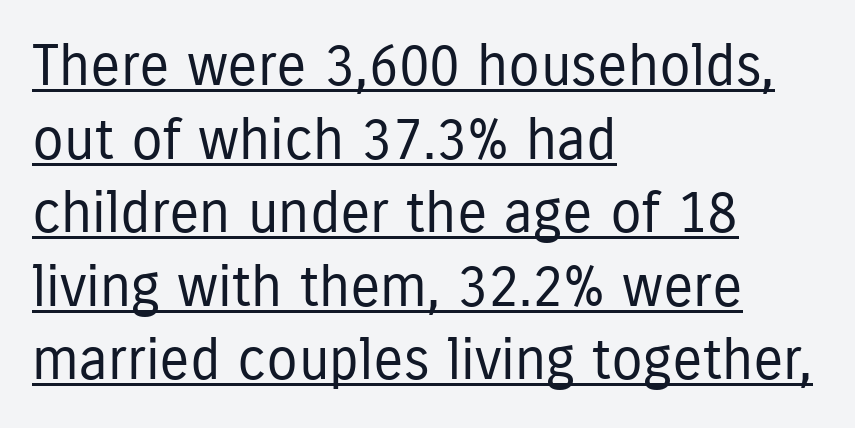
The image shows 57 px regular-weight, condensed sans-serif type, upright; set left-aligned, normal line spacing (1.29x), normal letter spacing, underlined; low stroke contrast and a medium x-height.
